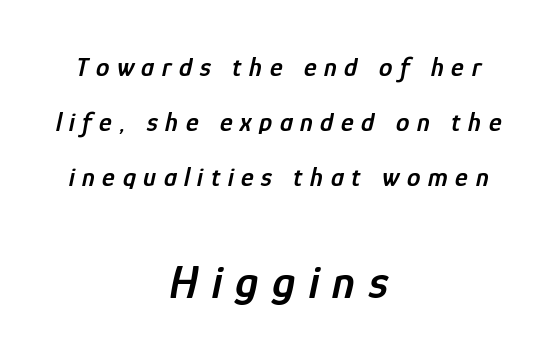
{"italic": "yes", "lean": "right", "slant_degrees": 12, "bold": "semi", "weight": "semibold", "width": "condensed", "stroke_contrast": "low", "x_height": "medium", "monospaced": "no", "underline": "no", "align": "center", "line_spacing": "loose", "line_spacing_ratio": 2.03, "letter_spacing": "wide", "letter_spacing_em": 0.28, "larger_block": "second", "size_ratio": 1.78, "glyph_px": 48}
